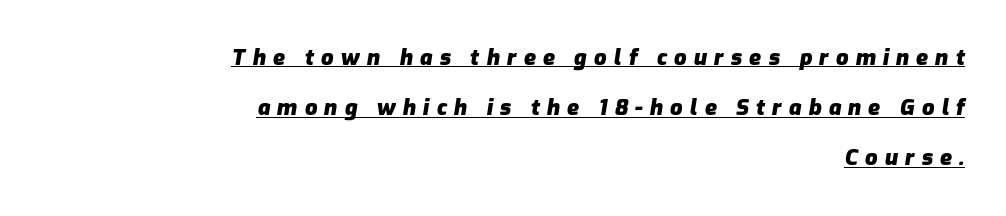
Every row of glyphs terminates at an identical x-position on the right. Students, note that the glyphs here are deliberately spaced far apart. You'd pick this weight for a headline — it's a proper bold. Horizontal bands of white between lines are thick stripes.
